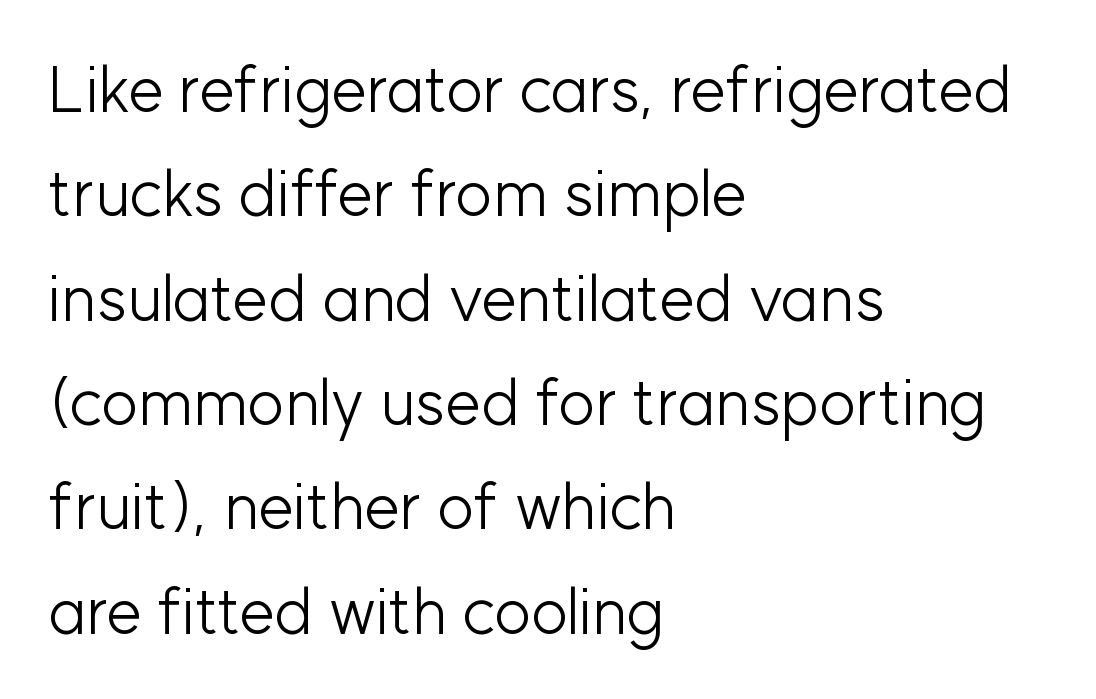
The image shows 64 px light sans-serif type, upright; set left-aligned, normal line spacing (1.63x), normal letter spacing, not underlined; low stroke contrast and a medium x-height.
